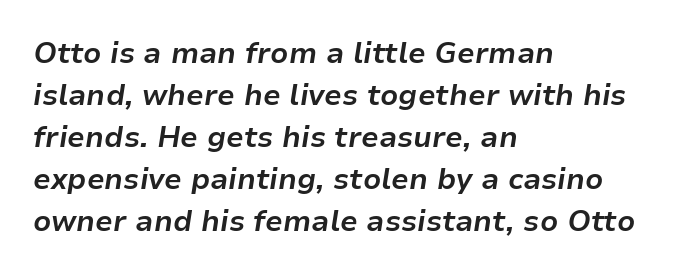
Q: Is the text bold? A: Yes.
Q: Is the text italic (slanted)? A: Yes, it leans right by about 9 degrees.
Q: Is the text underlined? A: No.
Q: How is the paragraph aligned? A: Left-aligned.
Q: Is the spacing between letters normal or unusually wide? A: Normal.
Q: Is the spacing between lines tight, normal or loose? A: Normal.
Q: Width (condensed, normal, or wide)? A: Normal.
Q: Stroke contrast? A: Low.
Q: x-height? A: Medium.
Q: Monospaced? A: No.
